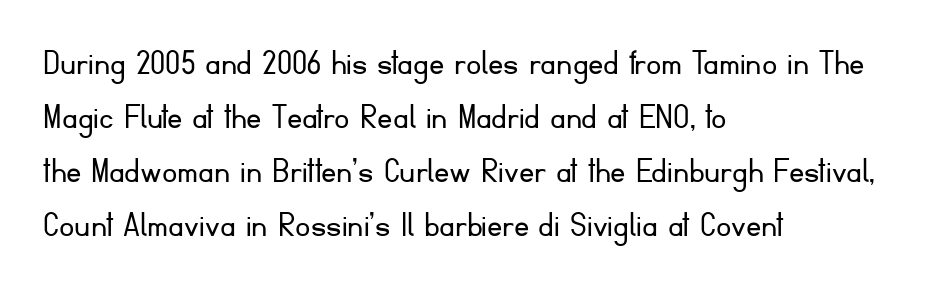
{"serif": "no", "italic": "no", "bold": "no", "weight": "light", "width": "normal", "stroke_contrast": "low", "x_height": "small", "monospaced": "no", "underline": "no", "align": "left", "line_spacing": "normal", "line_spacing_ratio": 1.42, "letter_spacing": "normal", "letter_spacing_em": 0.0, "glyph_px": 38}
